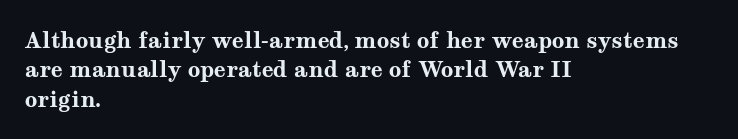
Every character sits straight up, as roman type does. Visually the block forms a straight wall on the left and a jagged coastline on the right. I'd describe the lettering as bold — thick and assertive. Unmarked baselines from the first word to the last.
